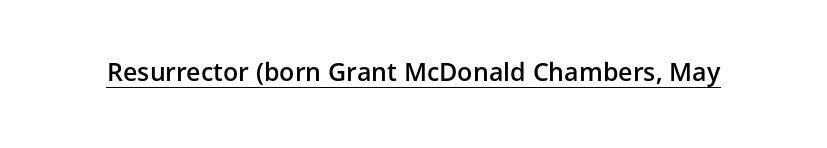
{"italic": "no", "bold": "semi", "underline": "yes", "letter_spacing": "normal", "letter_spacing_em": 0.0, "glyph_px": 25}
